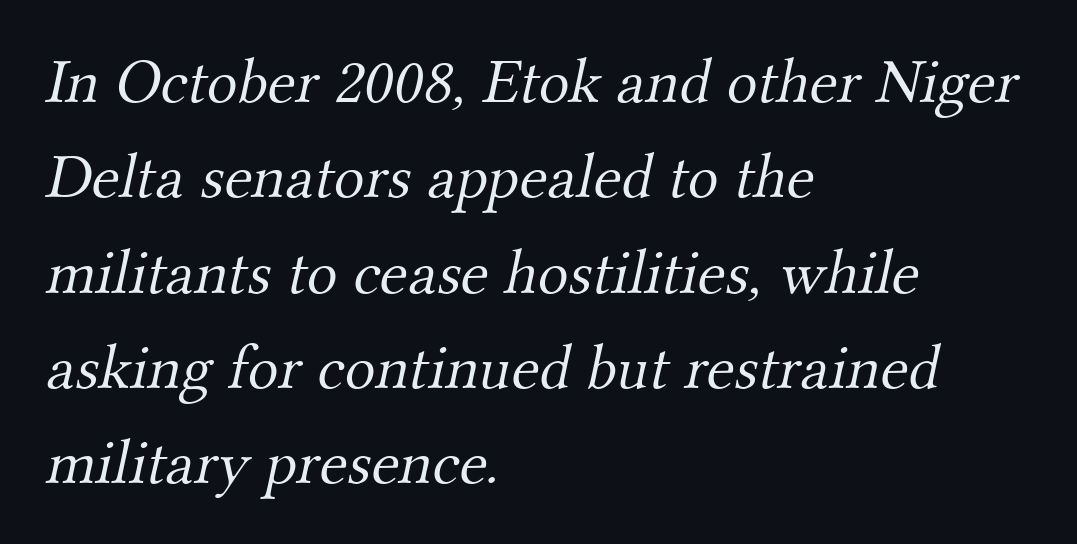
The image shows 64 px light serif type; set left-aligned, normal line spacing (1.49x), normal letter spacing, not underlined; medium stroke contrast and a small x-height.
